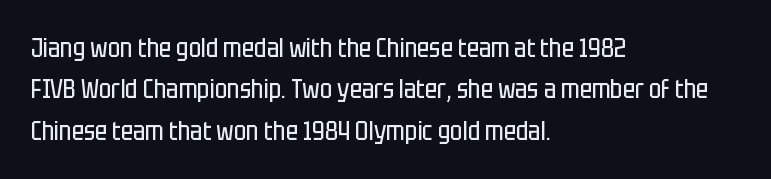
Each stroke keeps to a modest, everyday thickness or less. Whoever set this chose a conventional vertical rhythm. Caption: multi-line text, flush left, ragged right. Underlining? Definitely not there.
